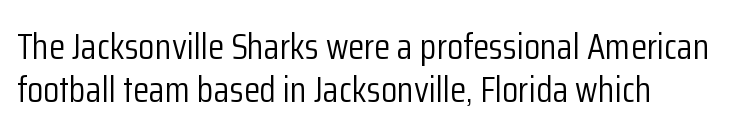
{"serif": "no", "italic": "no", "bold": "no", "weight": "light", "width": "condensed", "stroke_contrast": "low", "x_height": "medium", "monospaced": "no", "underline": "no", "line_spacing_ratio": 1.17, "letter_spacing": "normal", "letter_spacing_em": 0.0, "glyph_px": 37}
